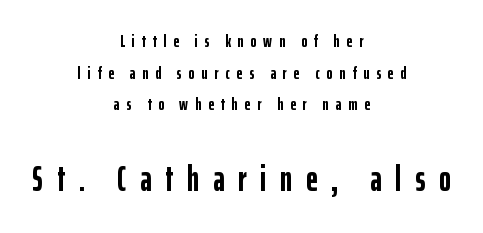
Q: Is the text bold? A: Yes.
Q: Is the text italic (slanted)? A: No, it is upright.
Q: Is the typeface a serif or a sans-serif typeface? A: Sans-serif.
Q: Is the text underlined? A: No.
Q: How is the paragraph aligned? A: Centered.
Q: Is the spacing between letters normal or unusually wide? A: Unusually wide.
Q: Which block of text is set in a larger size, the first (top) or the second (bottom)? A: The second (bottom) one.
Q: Width (condensed, normal, or wide)? A: Condensed.
Q: Stroke contrast? A: Low.
Q: x-height? A: Medium.
Q: Monospaced? A: No.
